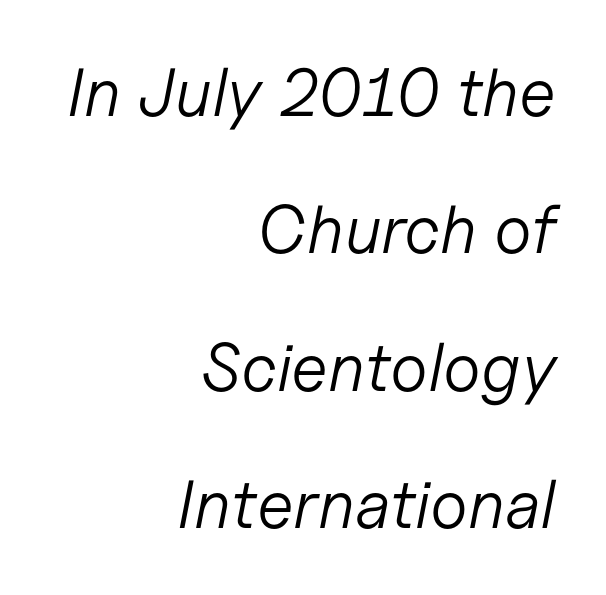
{"italic": "yes", "lean": "right", "slant_degrees": 11, "bold": "no", "weight": "light", "width": "normal", "stroke_contrast": "low", "x_height": "medium", "monospaced": "no", "underline": "no", "align": "right", "line_spacing": "loose", "line_spacing_ratio": 2.02, "letter_spacing": "normal", "letter_spacing_em": 0.0, "glyph_px": 68}
